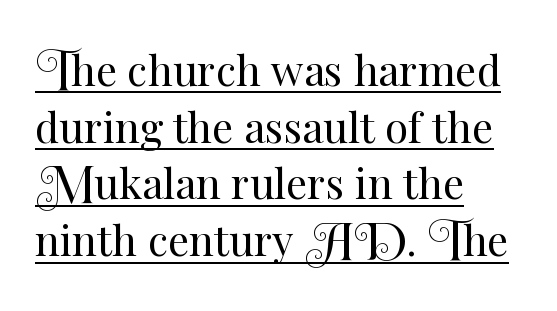
The image shows 42 px regular-weight type, upright; set left-aligned, normal line spacing (1.35x), normal letter spacing, underlined; medium stroke contrast and a small x-height.
